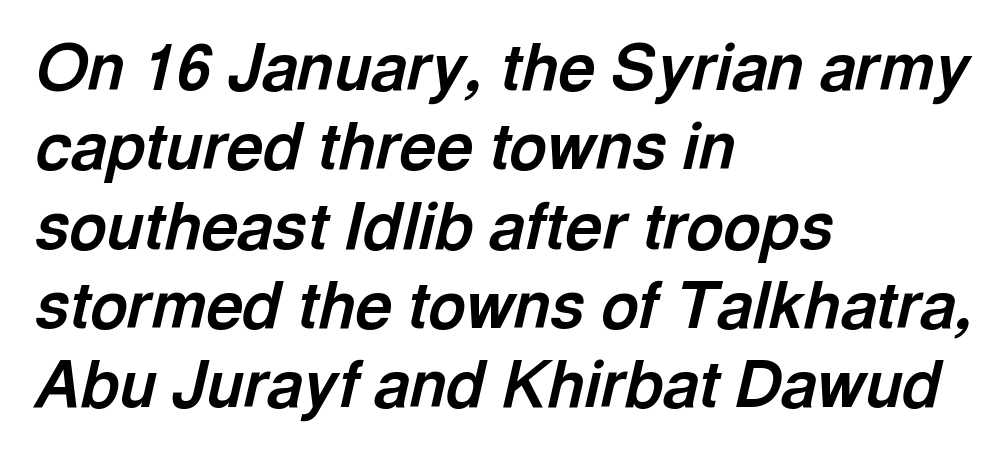
Looks like regular typesetting: each glyph gets only the width it needs. The lettering tilts uniformly, giving the passage an italic look. The ragged edge is on the right, which tells us the setting is flush left. Quick note: underline off.
